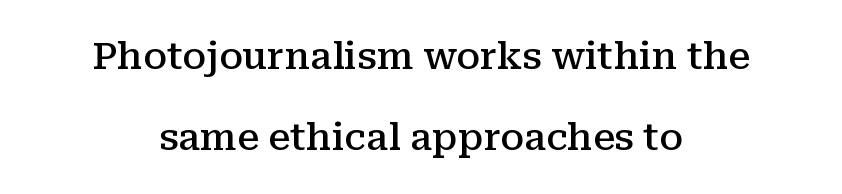
Q: Is the text bold? A: Semi-bold.
Q: Is the text italic (slanted)? A: No, it is upright.
Q: Is the typeface a serif or a sans-serif typeface? A: Serif.
Q: Is the text underlined? A: No.
Q: How is the paragraph aligned? A: Centered.
Q: Is the spacing between letters normal or unusually wide? A: Normal.
Q: Is the spacing between lines tight, normal or loose? A: Loose.
Q: Width (condensed, normal, or wide)? A: Normal.
Q: Stroke contrast? A: Medium.
Q: x-height? A: Medium.
Q: Monospaced? A: No.
